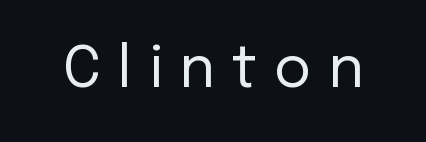
The image shows 57 px regular-weight sans-serif type, upright; set unusually wide letter spacing (+0.3 em), not underlined; low stroke contrast and a medium x-height.
